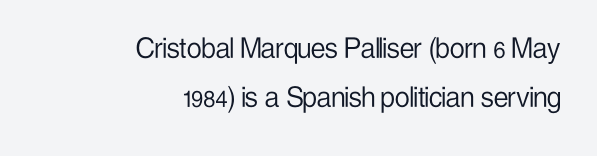
The typeface has the unassuming heft of standard copy or less. The gap between lines stays unmarked. Do the characters align in a grid? No, the font is proportional. The lines sit at an ordinary, default distance from one another. The typeface chosen for these lines omits serifs.
